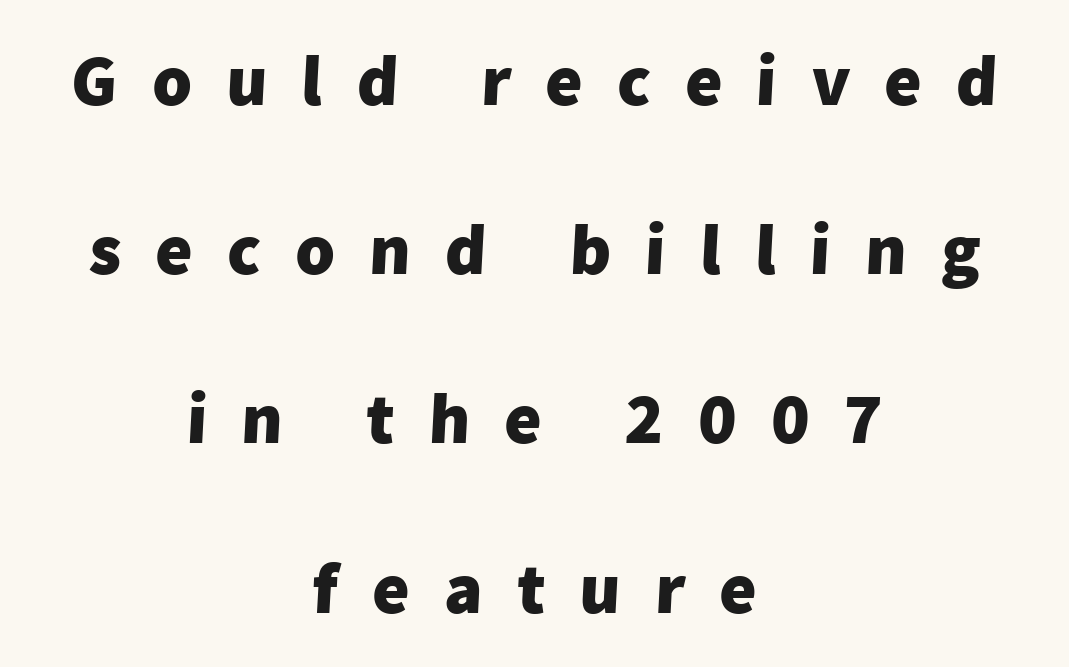
Lines of text with bare space underneath. The text was rendered using a sans face with plain stroke endings. The passage is arranged like a title page — every line centered. Heavy-handed strokes throughout: this text is bold. Varying glyph widths throughout — classic text-font behaviour.
